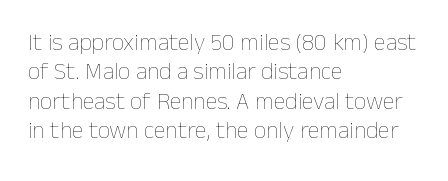
Notice how the stems are strictly vertical — no italics here. Standard letterfit; no display-style spreading of the glyphs. The space beneath each line is pristine and unruled. Counters stay open thanks to moderate or lighter strokes. A classic flush-left, rag-right setting is used for this passage.
